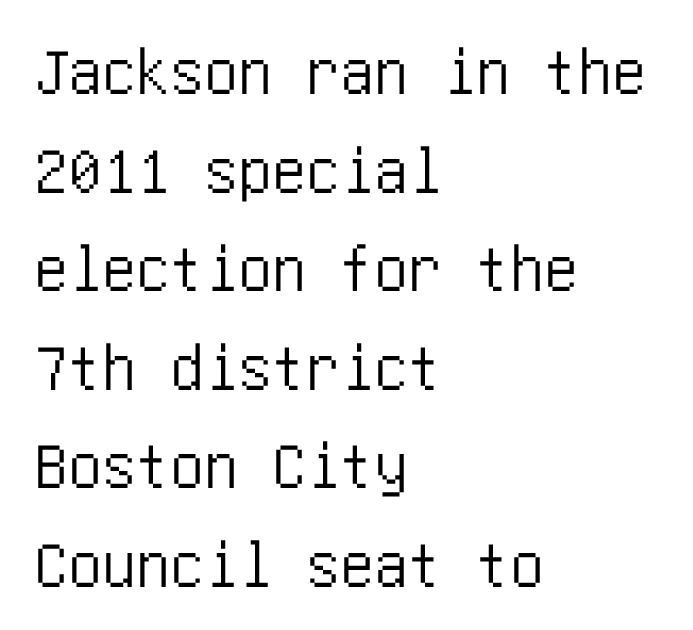
Default kerning and tracking; the words read as compact shapes. Check under the words: just untouched page. Regarding serifs, this sample does without them. Designer's note — italics off, roman on. The lines in this sample share a left origin and differ only in where they stop.
